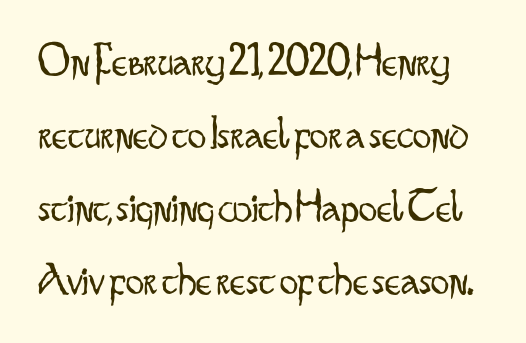
This is the regular roman posture of the typeface. Bare-footed words on every line. Spacing verdict: proportional, widths tailored to each character. Letter spacing: default. A typesetter would label this face a sans.
